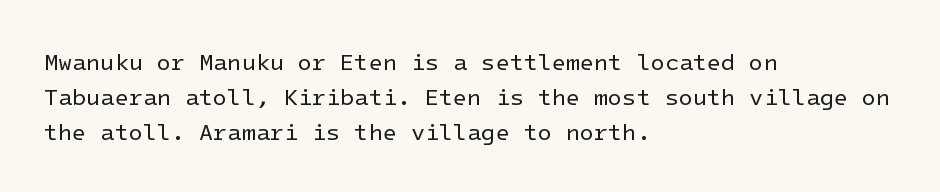
{"italic": "no", "bold": "no", "underline": "no", "align": "left", "line_spacing": "normal", "line_spacing_ratio": 1.53, "letter_spacing": "normal", "letter_spacing_em": 0.0, "glyph_px": 23}
